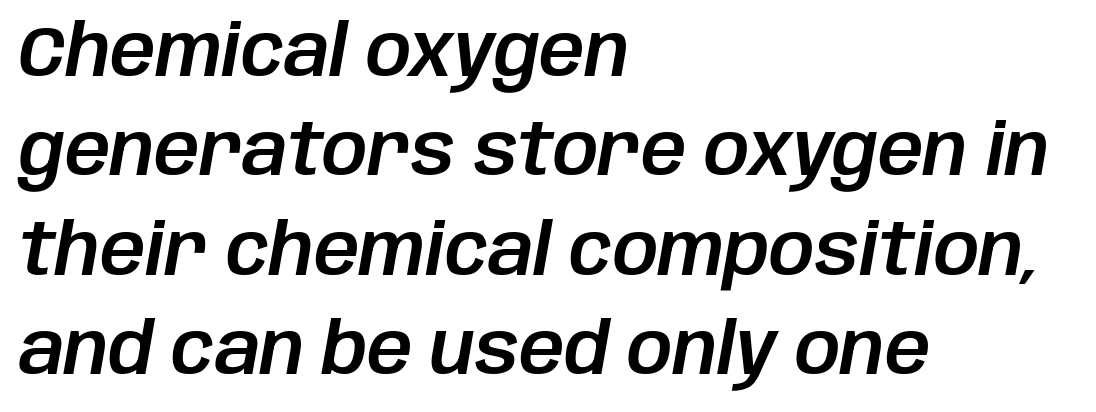
{"italic": "yes", "lean": "right", "slant_degrees": 10, "width": "normal", "stroke_contrast": "low", "x_height": "large", "monospaced": "no", "underline": "no", "align": "left", "line_spacing": "normal", "line_spacing_ratio": 1.4, "letter_spacing": "normal", "letter_spacing_em": 0.0, "glyph_px": 71}
